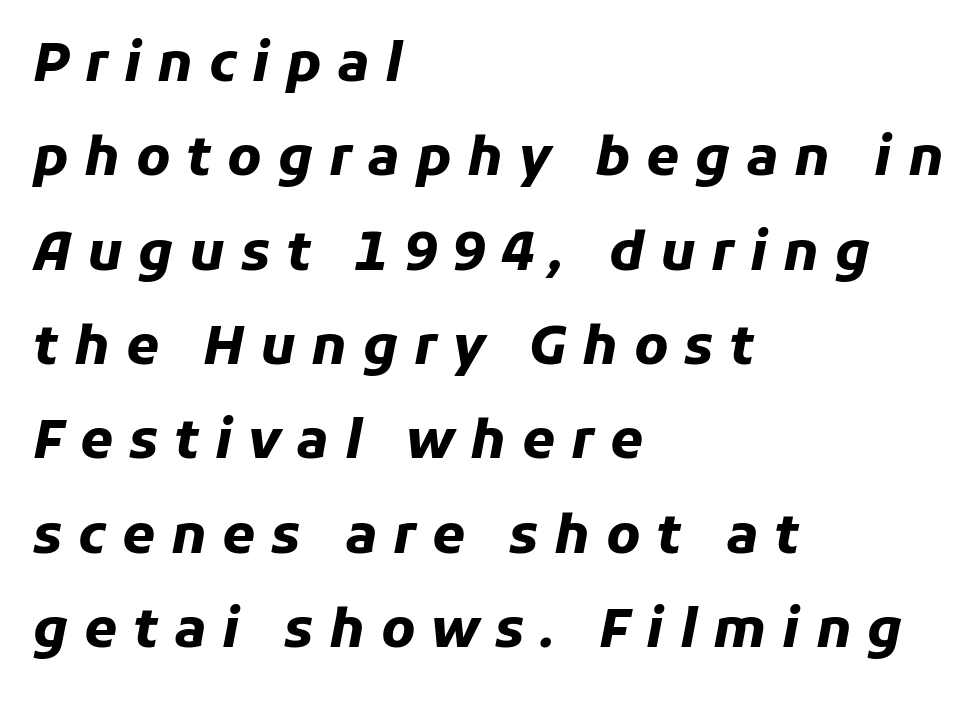
The image shows 53 px heavy type, italic (leaning right); set left-aligned, line spacing 1.78x, unusually wide letter spacing (+0.3 em), not underlined; low stroke contrast and a medium x-height.
